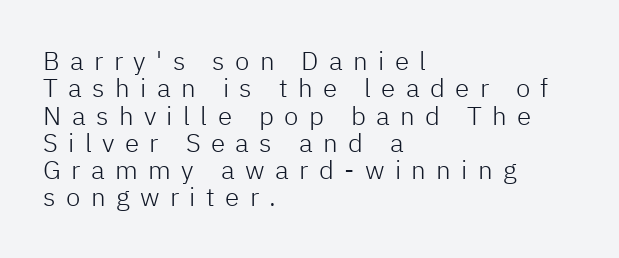
The image shows 26 px text type, upright; set left-aligned, tight line spacing (1.05x), unusually wide letter spacing (+0.4 em), not underlined.
